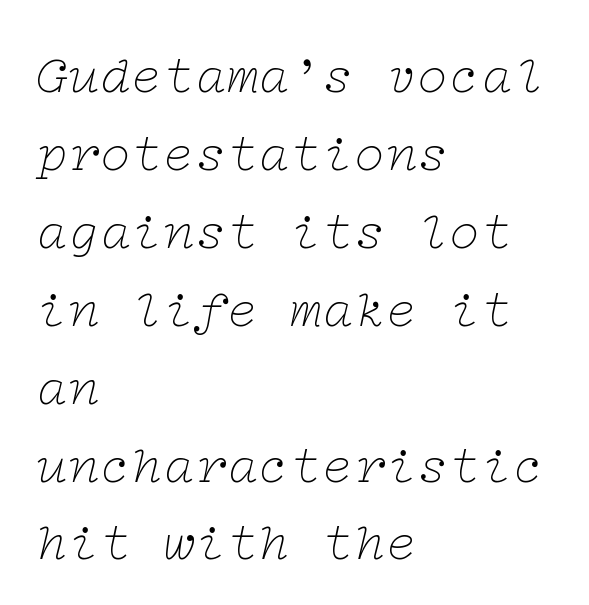
{"serif": "yes", "italic": "yes", "lean": "right", "slant_degrees": 12, "bold": "no", "weight": "thin", "width": "wide", "stroke_contrast": "low", "x_height": "medium", "underline": "no", "align": "left", "line_spacing": "normal", "line_spacing_ratio": 1.47, "letter_spacing": "normal", "letter_spacing_em": 0.0, "glyph_px": 53}
